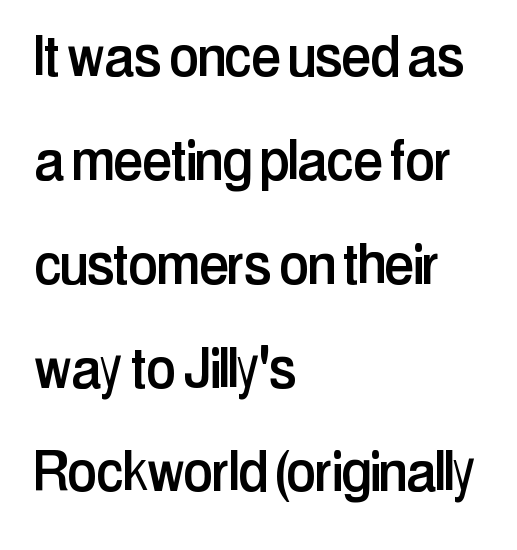
Q: Is the text italic (slanted)? A: No, it is upright.
Q: Is the typeface a serif or a sans-serif typeface? A: Sans-serif.
Q: Is the text underlined? A: No.
Q: How is the paragraph aligned? A: Left-aligned.
Q: Is the spacing between letters normal or unusually wide? A: Normal.
Q: Is the spacing between lines tight, normal or loose? A: Normal.
Q: Width (condensed, normal, or wide)? A: Condensed.
Q: Stroke contrast? A: Low.
Q: x-height? A: Medium.
Q: Monospaced? A: No.
